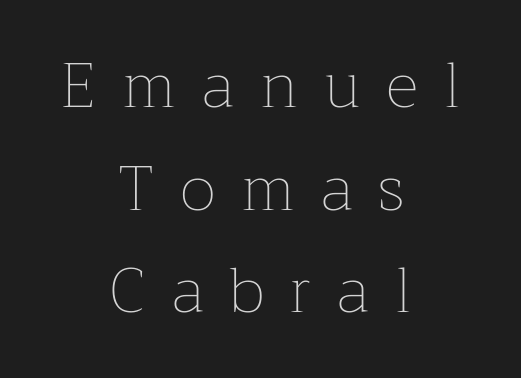
Q: Is the text bold? A: No.
Q: Is the text italic (slanted)? A: No, it is upright.
Q: Is the text underlined? A: No.
Q: How is the paragraph aligned? A: Centered.
Q: Is the spacing between letters normal or unusually wide? A: Unusually wide.
Q: Is the spacing between lines tight, normal or loose? A: Normal.
Q: Width (condensed, normal, or wide)? A: Normal.
Q: Stroke contrast? A: Low.
Q: x-height? A: Medium.
Q: Monospaced? A: No.
